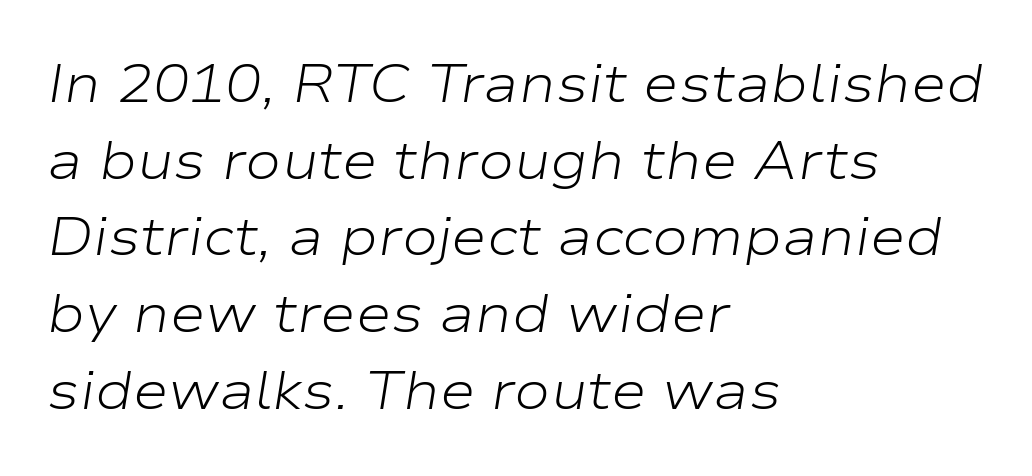
The image shows 54 px light, wide type, italic (leaning right); set left-aligned, normal line spacing (1.42x), normal letter spacing, not underlined; low stroke contrast and a medium x-height.
